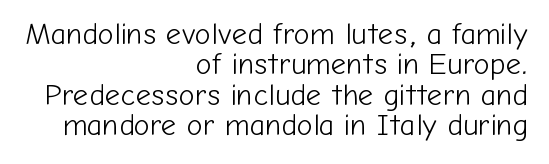
The image shows 30 px light sans-serif type, upright; set right-aligned, tight line spacing (1.01x), normal letter spacing, not underlined; low stroke contrast and a medium x-height.
